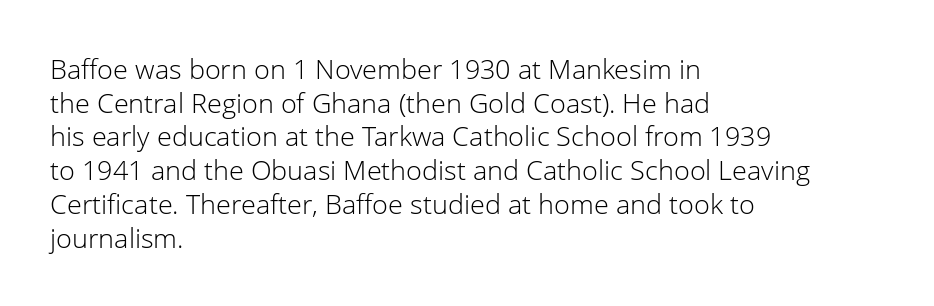
Whoever set this chose a conventional vertical rhythm. Each stroke keeps to a modest, everyday thickness or less. Is there any slant? The stems are plumb. Any mark beneath the type? The region is blank. Horizontal alignment here is leftward, the default for most running prose.
